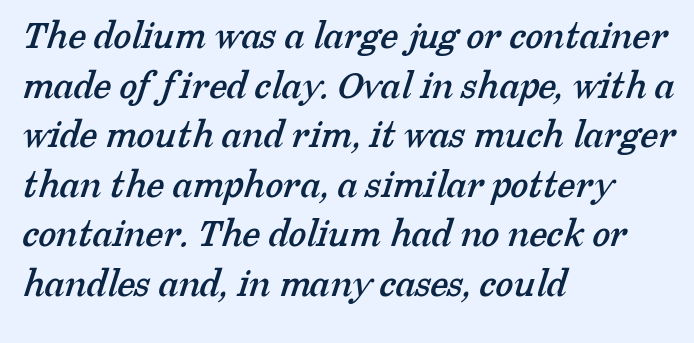
Q: Is the typeface a serif or a sans-serif typeface? A: Serif.
Q: Is the text underlined? A: No.
Q: How is the paragraph aligned? A: Left-aligned.
Q: Is the spacing between letters normal or unusually wide? A: Normal.
Q: Width (condensed, normal, or wide)? A: Normal.
Q: Stroke contrast? A: Low.
Q: x-height? A: Medium.
Q: Monospaced? A: No.
